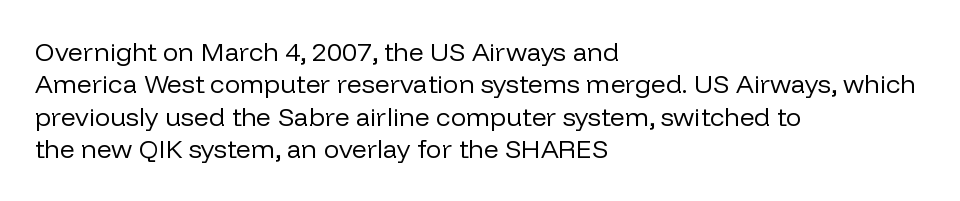
Q: Is the text bold? A: No.
Q: Is the text italic (slanted)? A: No, it is upright.
Q: Is the text underlined? A: No.
Q: How is the paragraph aligned? A: Left-aligned.
Q: Is the spacing between letters normal or unusually wide? A: Normal.
Q: Is the spacing between lines tight, normal or loose? A: Normal.
